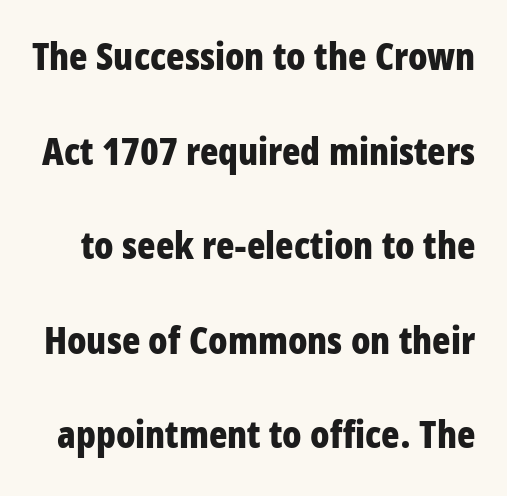
{"serif": "no", "italic": "no", "bold": "yes", "weight": "bold", "width": "condensed", "stroke_contrast": "low", "x_height": "large", "monospaced": "no", "underline": "no", "line_spacing": "loose", "line_spacing_ratio": 2.49, "letter_spacing": "normal", "letter_spacing_em": 0.0, "glyph_px": 38}
